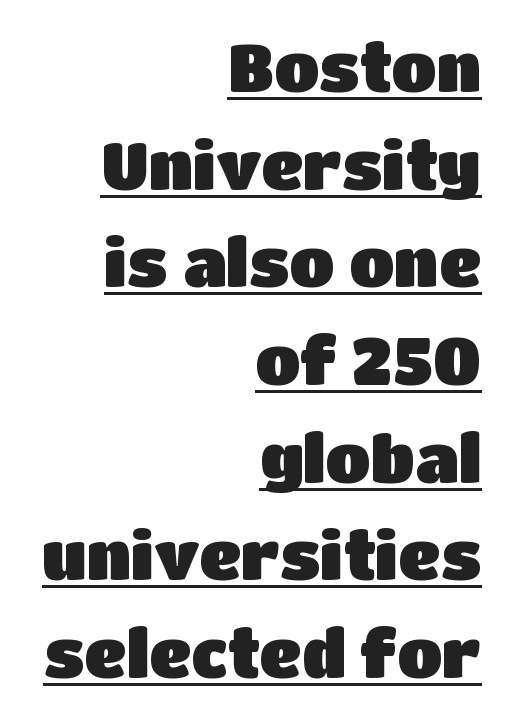
The image shows 66 px sans-serif type, upright; set right-aligned, normal line spacing (1.48x), normal letter spacing, underlined; low stroke contrast and a large x-height.
